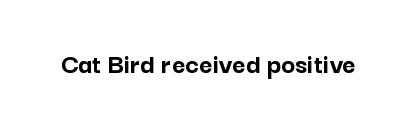
Q: Is the text bold? A: Yes.
Q: Is the text italic (slanted)? A: No, it is upright.
Q: Is the typeface a serif or a sans-serif typeface? A: Sans-serif.
Q: Is the text underlined? A: No.
Q: Is the spacing between letters normal or unusually wide? A: Normal.
Q: Width (condensed, normal, or wide)? A: Normal.
Q: Stroke contrast? A: Low.
Q: x-height? A: Medium.
Q: Monospaced? A: No.
